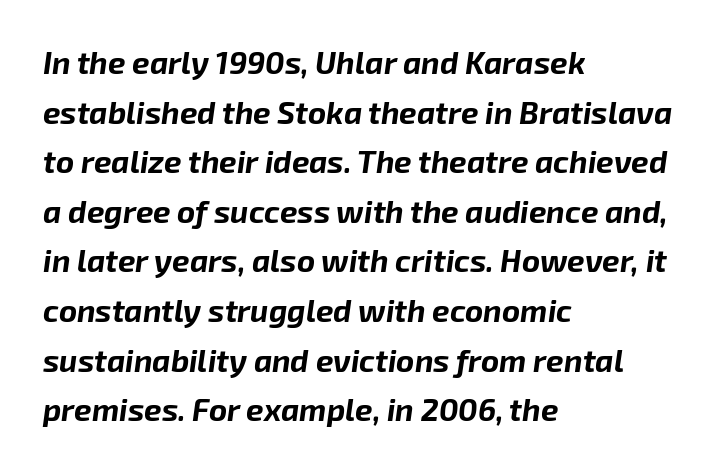
{"italic": "yes", "lean": "right", "slant_degrees": 8, "bold": "yes", "weight": "bold", "width": "normal", "stroke_contrast": "low", "x_height": "medium", "monospaced": "no", "underline": "no", "align": "left", "line_spacing": "normal", "line_spacing_ratio": 1.6, "letter_spacing": "normal", "letter_spacing_em": 0.0, "glyph_px": 31}
